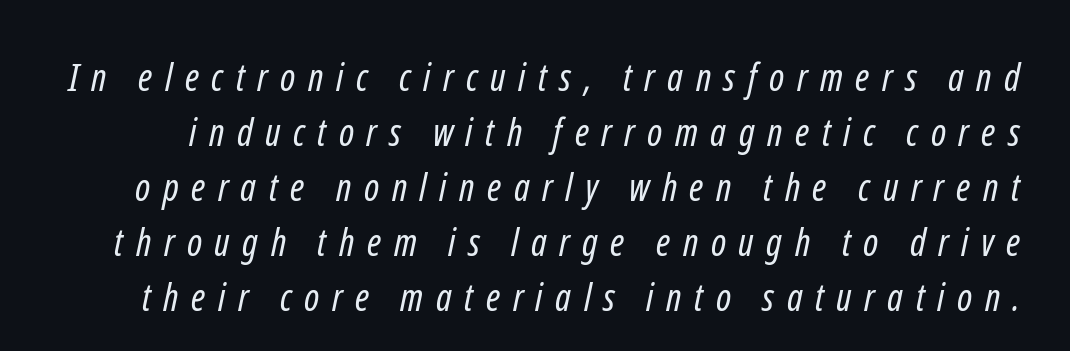
{"serif": "no", "bold": "no", "weight": "regular", "width": "condensed", "stroke_contrast": "low", "x_height": "medium", "monospaced": "no", "underline": "no", "line_spacing": "normal", "line_spacing_ratio": 1.45, "letter_spacing": "wide", "letter_spacing_em": 0.33, "glyph_px": 38}
